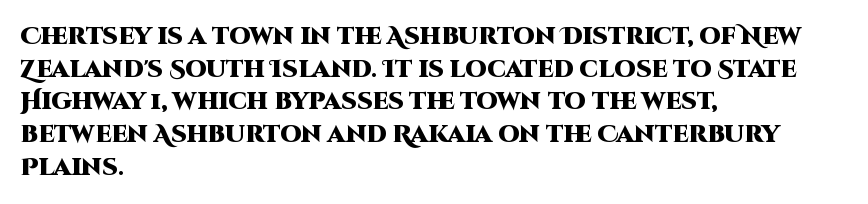
The image shows 24 px bold type, upright; set left-aligned, normal line spacing (1.36x), normal letter spacing, not underlined.
